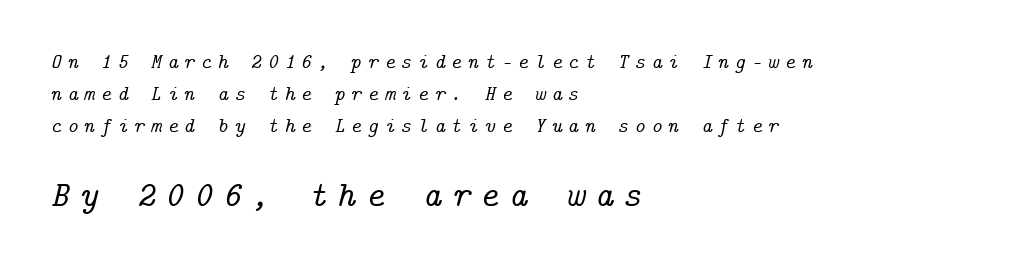
{"serif": "yes", "italic": "yes", "lean": "right", "slant_degrees": 14, "width": "normal", "stroke_contrast": "low", "x_height": "medium", "underline": "no", "align": "left", "line_spacing": "normal", "line_spacing_ratio": 1.53, "letter_spacing": "wide", "letter_spacing_em": 0.27, "larger_block": "second", "size_ratio": 1.71, "glyph_px": 36}
